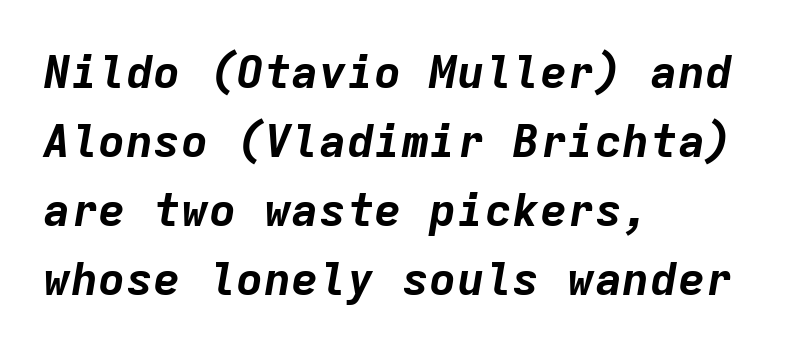
The image shows 46 px bold type, italic (leaning right), monospaced; set left-aligned, normal line spacing (1.5x), normal letter spacing, not underlined; low stroke contrast and a medium x-height.
